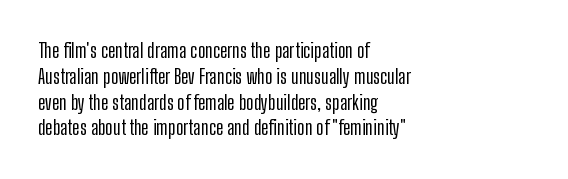
The image shows 20 px text type, upright; set left-aligned, normal line spacing (1.29x), normal letter spacing, not underlined.
